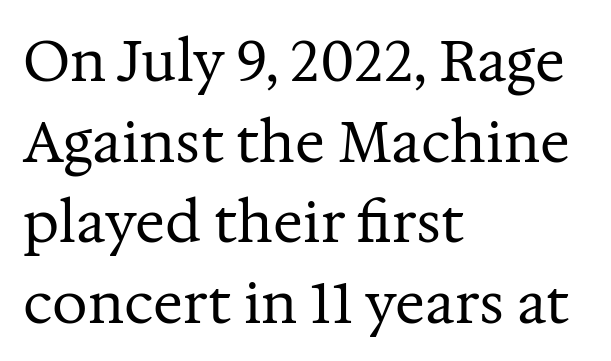
Unmarked baselines from the first word to the last. You can tell it's not italic because the verticals are truly vertical. The letters advance in unequal steps, a hallmark of proportional type. Does the leading feel generous? No, just average. This is not heavy type; no bold has been used.
